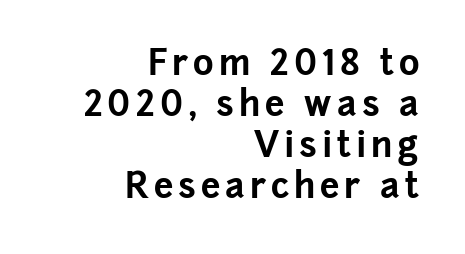
Q: Is the text bold? A: Yes.
Q: Is the text italic (slanted)? A: No, it is upright.
Q: Is the typeface a serif or a sans-serif typeface? A: Sans-serif.
Q: Is the text underlined? A: No.
Q: How is the paragraph aligned? A: Right-aligned.
Q: Width (condensed, normal, or wide)? A: Normal.
Q: Stroke contrast? A: Low.
Q: x-height? A: Medium.
Q: Monospaced? A: No.
